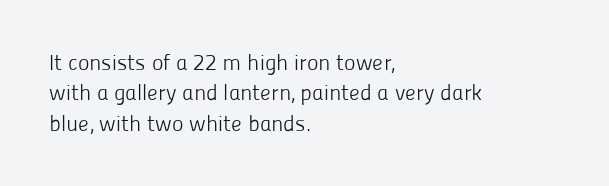
{"italic": "no", "bold": "no", "underline": "no", "align": "left", "line_spacing": "normal", "line_spacing_ratio": 1.38, "letter_spacing": "normal", "letter_spacing_em": 0.0, "glyph_px": 22}
